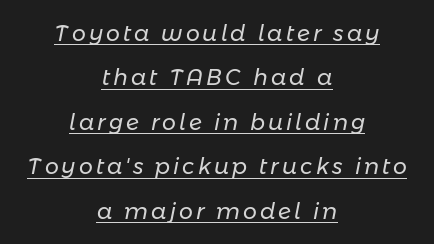
Slant detected: the letters are inclined. The sample's only ornament is a line tracing under the words. Notice the wide empty band between every row — that's loose leading. Weight class: somewhere from thin through regular.
